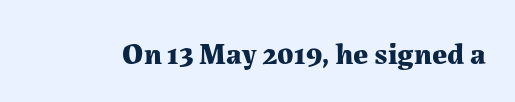
Q: Is the text bold? A: Yes.
Q: Is the text italic (slanted)? A: No, it is upright.
Q: Is the typeface a serif or a sans-serif typeface? A: Serif.
Q: Is the text underlined? A: No.
Q: Is the spacing between letters normal or unusually wide? A: Normal.
Q: Width (condensed, normal, or wide)? A: Normal.
Q: Stroke contrast? A: Medium.
Q: x-height? A: Medium.
Q: Monospaced? A: No.
